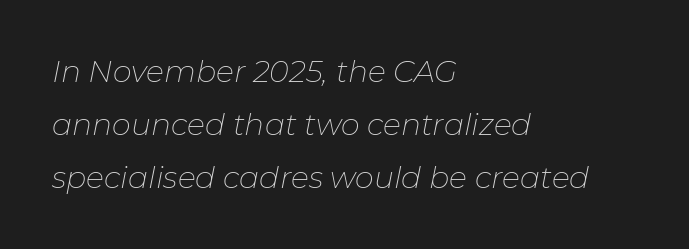
{"italic": "yes", "lean": "right", "slant_degrees": 11, "bold": "no", "weight": "thin", "width": "normal", "stroke_contrast": "low", "x_height": "medium", "monospaced": "no", "underline": "no", "align": "left", "line_spacing_ratio": 1.77, "letter_spacing": "normal", "letter_spacing_em": 0.0, "glyph_px": 30}
